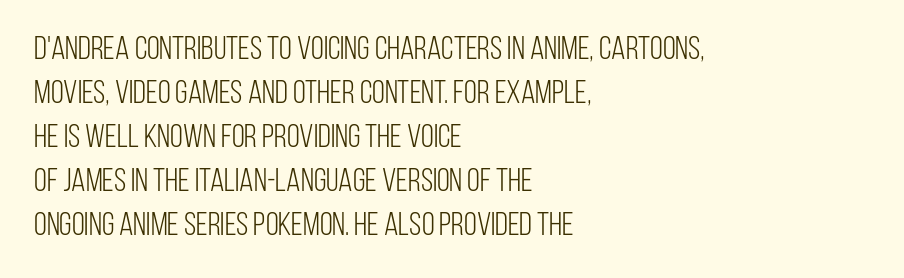
Stroke thickness stays within the range of a standard reading face or lighter. Font category for this specimen: sans-serif. Do the characters align in a grid? No, the font is proportional. Line beginnings align vertically; line endings do not.
